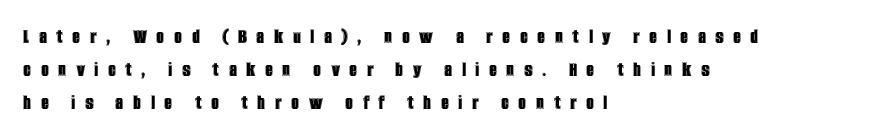
Q: Is the text italic (slanted)? A: No, it is upright.
Q: Is the text underlined? A: No.
Q: How is the paragraph aligned? A: Left-aligned.
Q: Is the spacing between letters normal or unusually wide? A: Unusually wide.
Q: Is the spacing between lines tight, normal or loose? A: Normal.
